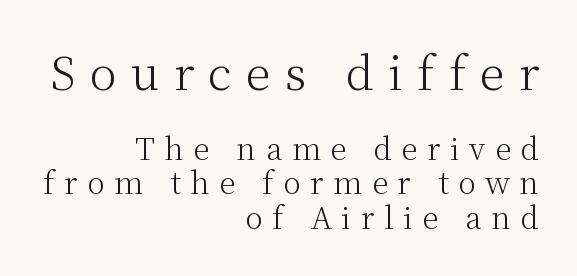
Q: Is the text bold? A: No.
Q: Is the text italic (slanted)? A: No, it is upright.
Q: Is the typeface a serif or a sans-serif typeface? A: Serif.
Q: Is the text underlined? A: No.
Q: How is the paragraph aligned? A: Right-aligned.
Q: Is the spacing between letters normal or unusually wide? A: Unusually wide.
Q: Is the spacing between lines tight, normal or loose? A: Tight.
Q: Which block of text is set in a larger size, the first (top) or the second (bottom)? A: The first (top) one.
Q: Width (condensed, normal, or wide)? A: Normal.
Q: Stroke contrast? A: Medium.
Q: x-height? A: Medium.
Q: Monospaced? A: No.
